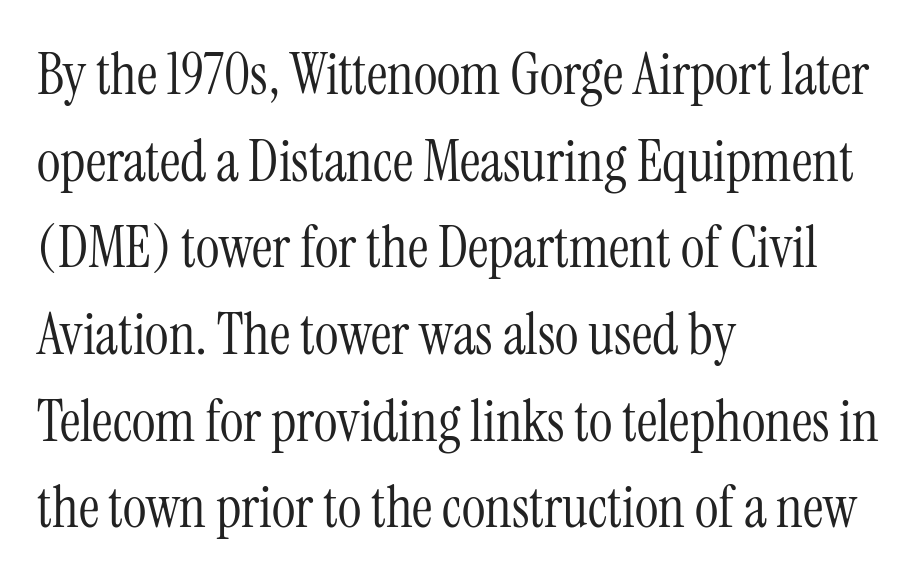
This rendering uses left alignment, leaving the right contour irregular. Note the varied advance widths — an 'i' is clearly narrower than an 'm'. Regarding leading, the lines here are spaced in the standard way. Every stem runs plumb, perpendicular to the baseline. Note: serifs present on the glyphs.
